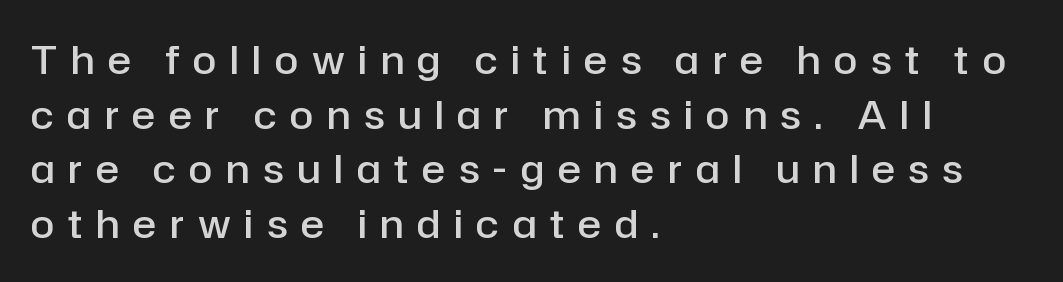
The image shows 39 px semibold sans-serif type, upright; set left-aligned, normal line spacing (1.4x), unusually wide letter spacing (+0.35 em), not underlined; low stroke contrast and a medium x-height.
